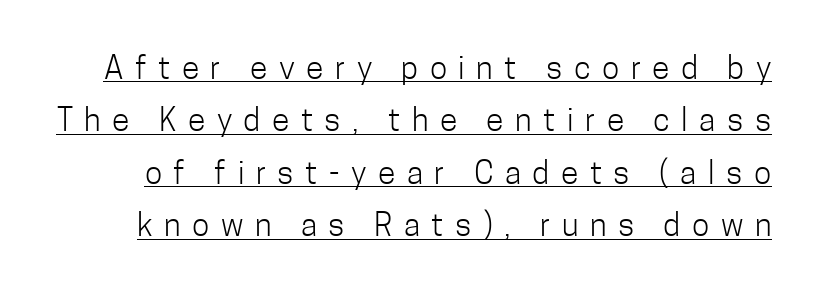
The letters advance in unequal steps, a hallmark of proportional type. This sample uses an upright cut, with every glyph sitting square on the baseline. If you measured baseline to baseline, you'd find a middling distance. Is this a heavy cut? Hardly; it is regular or lighter. How are the letters spaced? Widely, with obvious added tracking. Decoration check: the copy is underlined.
